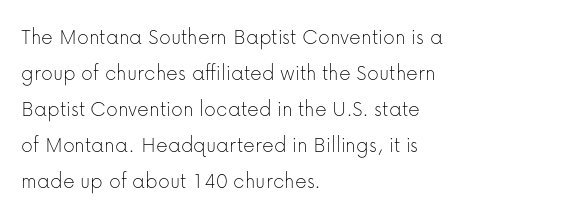
{"italic": "no", "bold": "no", "underline": "no", "align": "left", "line_spacing": "normal", "line_spacing_ratio": 1.56, "letter_spacing": "normal", "letter_spacing_em": 0.0, "glyph_px": 23}
